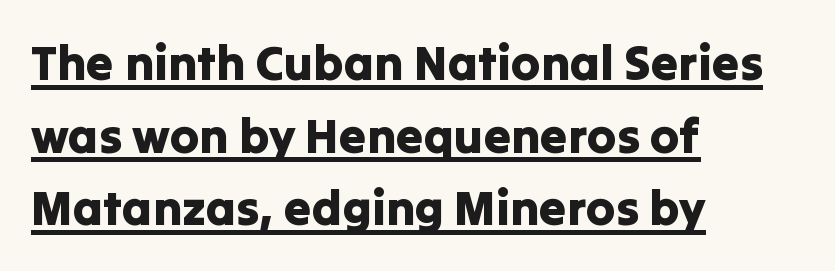
Q: Is the text italic (slanted)? A: No, it is upright.
Q: Is the typeface a serif or a sans-serif typeface? A: Sans-serif.
Q: Is the text underlined? A: Yes.
Q: How is the paragraph aligned? A: Left-aligned.
Q: Is the spacing between letters normal or unusually wide? A: Normal.
Q: Is the spacing between lines tight, normal or loose? A: Normal.
Q: Width (condensed, normal, or wide)? A: Normal.
Q: Stroke contrast? A: Low.
Q: x-height? A: Medium.
Q: Monospaced? A: No.
